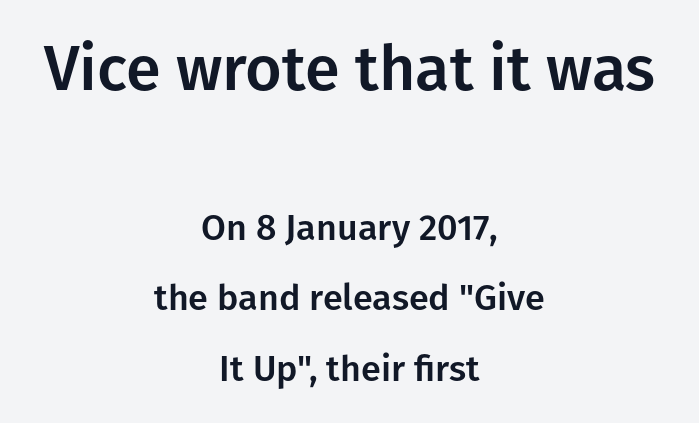
Q: Is the text italic (slanted)? A: No, it is upright.
Q: Is the typeface a serif or a sans-serif typeface? A: Sans-serif.
Q: Is the text underlined? A: No.
Q: How is the paragraph aligned? A: Centered.
Q: Is the spacing between letters normal or unusually wide? A: Normal.
Q: Is the spacing between lines tight, normal or loose? A: Loose.
Q: Which block of text is set in a larger size, the first (top) or the second (bottom)? A: The first (top) one.
Q: Width (condensed, normal, or wide)? A: Normal.
Q: Stroke contrast? A: Low.
Q: x-height? A: Medium.
Q: Monospaced? A: No.
